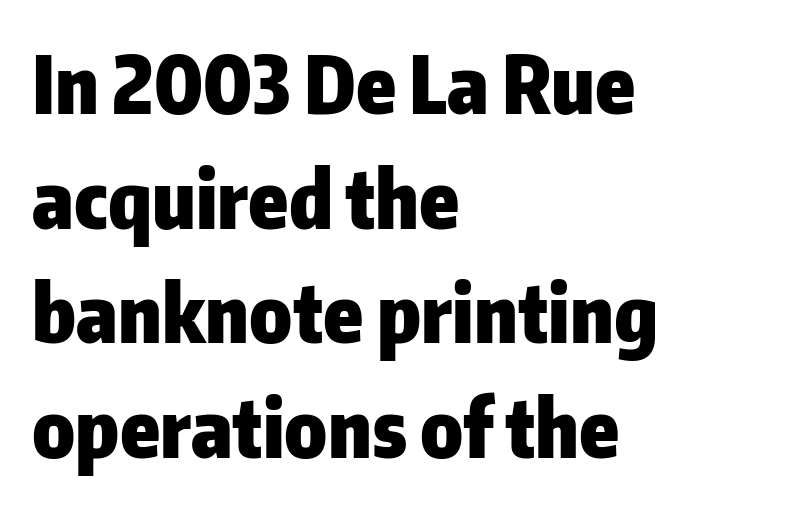
Every stem runs plumb, perpendicular to the baseline. In terms of weight, the rendering is a true, heavy bold. Just letters on the line, the space beneath them empty. Nope, no serifs anywhere on these letters. Looks like regular typesetting: each glyph gets only the width it needs.
